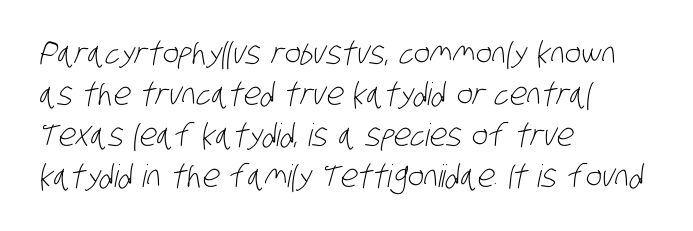
The image shows 31 px light, condensed sans-serif type; set left-aligned, normal line spacing (1.32x), normal letter spacing, not underlined; low stroke contrast and a large x-height.
